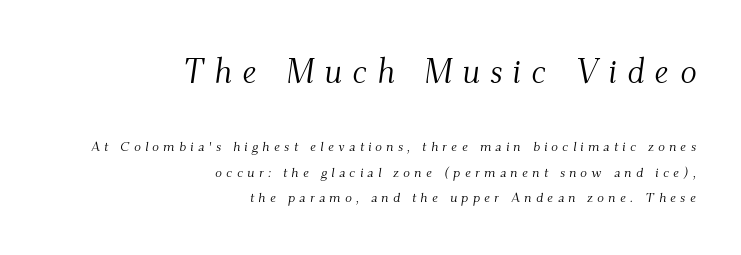
A bare baseline throughout the passage. The letters are slanted; this is an italic face. Visually the block forms a straight wall on the right and a jagged coastline on the left. This is serif lettering, the kind often seen in printed books. A typesetter would call this proportional, since set widths differ per character. The tracking jumps out immediately: characters are airy and widely separated.
